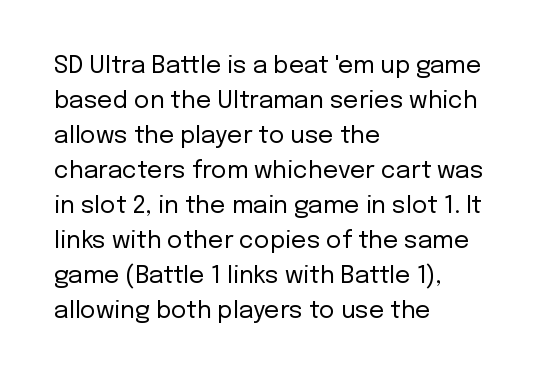
{"italic": "no", "bold": "no", "underline": "no", "align": "left", "line_spacing": "normal", "line_spacing_ratio": 1.46, "letter_spacing": "normal", "letter_spacing_em": 0.0, "glyph_px": 24}
